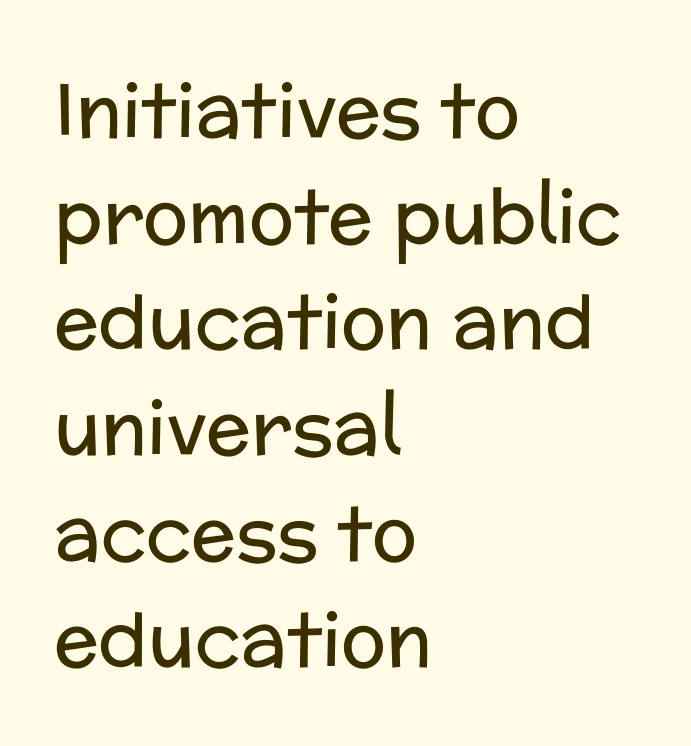
{"serif": "no", "italic": "no", "bold": "no", "weight": "regular", "width": "normal", "stroke_contrast": "low", "x_height": "medium", "monospaced": "no", "underline": "no", "align": "left", "line_spacing": "normal", "line_spacing_ratio": 1.41, "letter_spacing": "normal", "letter_spacing_em": 0.0, "glyph_px": 75}
